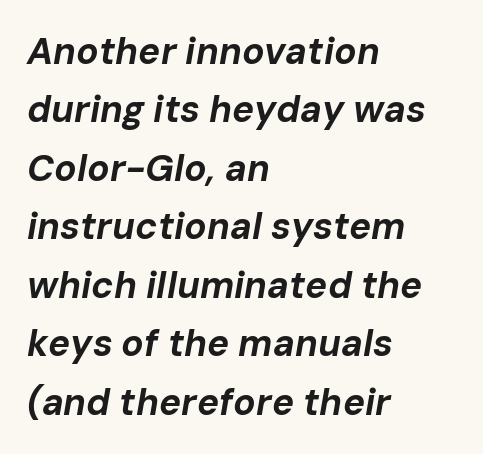
Do the characters align in a grid? No, the font is proportional. This block has exactly the height ordinary leading produces. Reading down the block, your eye returns to a fixed left position each line. In terms of letterspacing, this is plain default setting. Type without underlining. Bold? Absolutely — the strokes are thick and heavy.
